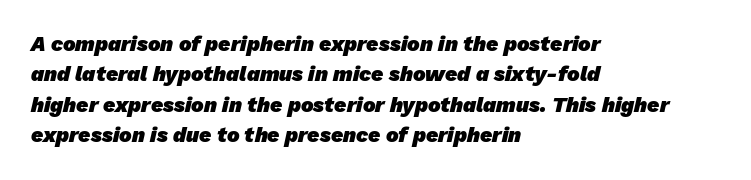
{"bold": "yes", "underline": "no", "align": "left", "line_spacing": "normal", "line_spacing_ratio": 1.45, "letter_spacing": "normal", "letter_spacing_em": 0.0, "glyph_px": 21}
